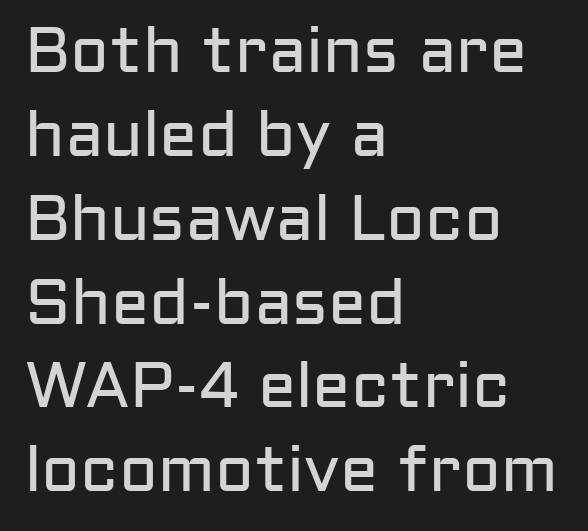
Q: Is the text bold? A: No.
Q: Is the text italic (slanted)? A: No, it is upright.
Q: Is the typeface a serif or a sans-serif typeface? A: Sans-serif.
Q: Is the text underlined? A: No.
Q: How is the paragraph aligned? A: Left-aligned.
Q: Is the spacing between letters normal or unusually wide? A: Normal.
Q: Is the spacing between lines tight, normal or loose? A: Normal.
Q: Width (condensed, normal, or wide)? A: Normal.
Q: Stroke contrast? A: Low.
Q: x-height? A: Medium.
Q: Monospaced? A: No.
